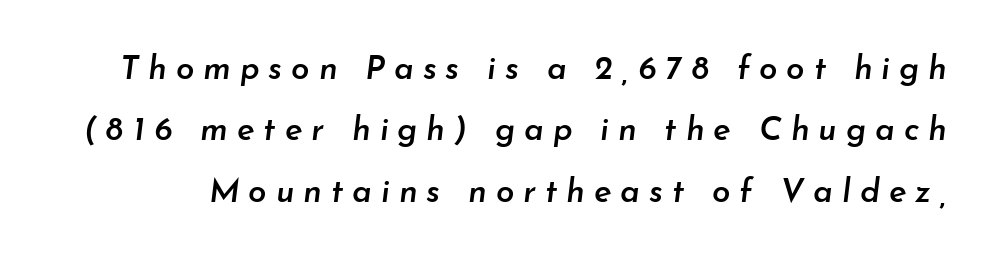
{"italic": "yes", "lean": "right", "slant_degrees": 7, "bold": "semi", "weight": "semibold", "width": "normal", "stroke_contrast": "low", "x_height": "small", "monospaced": "no", "underline": "no", "line_spacing_ratio": 1.86, "letter_spacing": "wide", "letter_spacing_em": 0.27, "glyph_px": 33}
